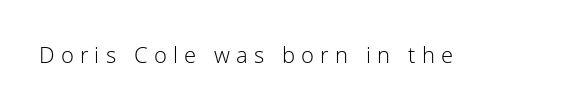
Short note: letters widely spaced. Does the lettering tilt? It doesn't — this is upright. The words here are not underlined. Weight: not bold — regular or lighter.
